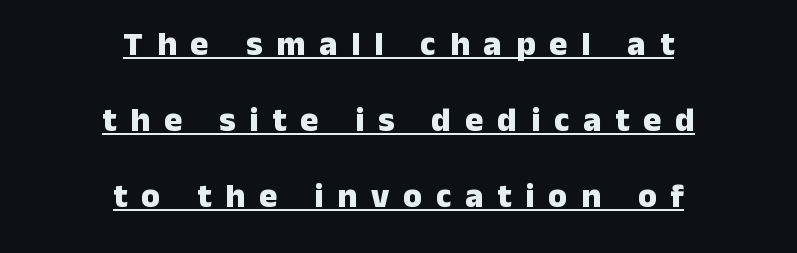
Q: Is the text bold? A: Yes.
Q: Is the text italic (slanted)? A: No, it is upright.
Q: Is the typeface a serif or a sans-serif typeface? A: Sans-serif.
Q: Is the text underlined? A: Yes.
Q: How is the paragraph aligned? A: Centered.
Q: Is the spacing between letters normal or unusually wide? A: Unusually wide.
Q: Is the spacing between lines tight, normal or loose? A: Loose.
Q: Width (condensed, normal, or wide)? A: Normal.
Q: Stroke contrast? A: Low.
Q: x-height? A: Medium.
Q: Monospaced? A: No.
